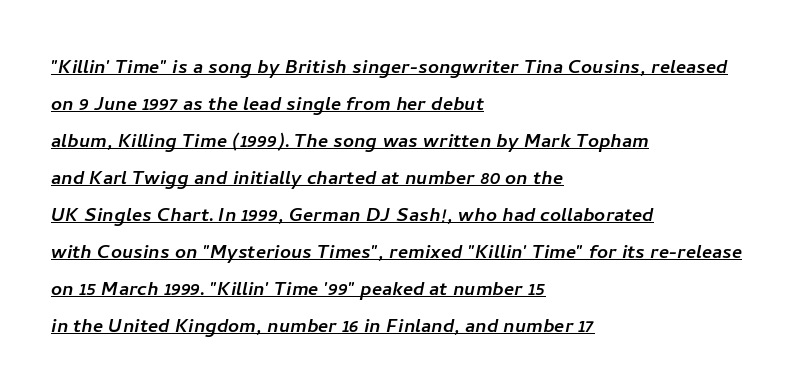
The image shows 24 px text type; set left-aligned, normal line spacing (1.54x), normal letter spacing, underlined.
